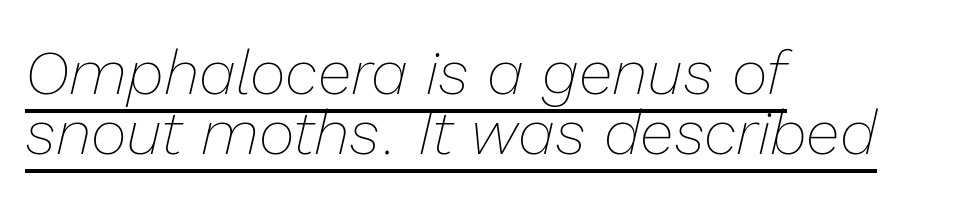
Q: Is the text bold? A: No.
Q: Is the text italic (slanted)? A: Yes, it leans right by about 13 degrees.
Q: Is the text underlined? A: Yes.
Q: How is the paragraph aligned? A: Left-aligned.
Q: Is the spacing between letters normal or unusually wide? A: Normal.
Q: Is the spacing between lines tight, normal or loose? A: Tight.
Q: Width (condensed, normal, or wide)? A: Normal.
Q: Stroke contrast? A: Low.
Q: x-height? A: Medium.
Q: Monospaced? A: No.
